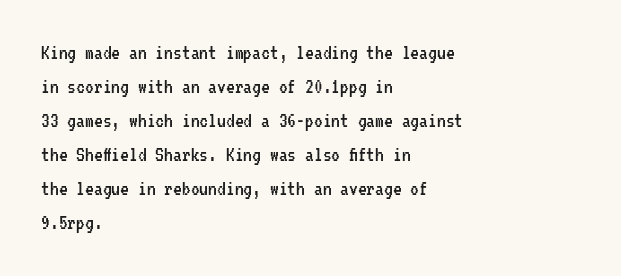
Caption: multi-line text, flush left, ragged right. Rendered with straight, roman letterforms. Beneath every word, the page is bare. Weight: not bold — regular or lighter. Nobody touched the tracking dial on this one. Vertically, the passage feels balanced, rows spaced as you'd expect.
